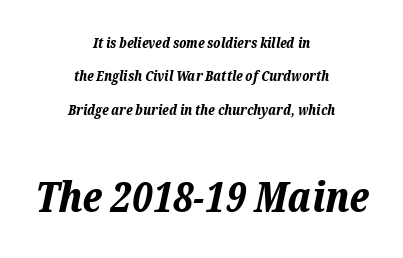
The image shows 42 px bold type, italic (leaning right); set centered, loose line spacing (2.39x), normal letter spacing, not underlined; the second (bottom) block is 3.0x larger; low stroke contrast and a medium x-height.
